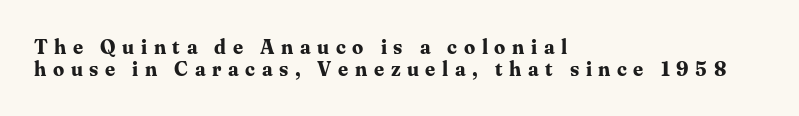
Q: Is the text bold? A: Yes.
Q: Is the text italic (slanted)? A: No, it is upright.
Q: Is the text underlined? A: No.
Q: How is the paragraph aligned? A: Left-aligned.
Q: Is the spacing between letters normal or unusually wide? A: Unusually wide.
Q: Is the spacing between lines tight, normal or loose? A: Tight.
